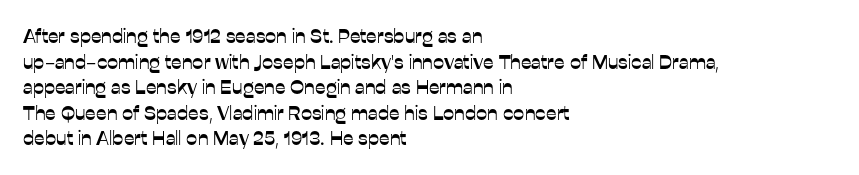
Q: Is the text italic (slanted)? A: No, it is upright.
Q: Is the text underlined? A: No.
Q: How is the paragraph aligned? A: Left-aligned.
Q: Is the spacing between letters normal or unusually wide? A: Normal.
Q: Is the spacing between lines tight, normal or loose? A: Normal.
